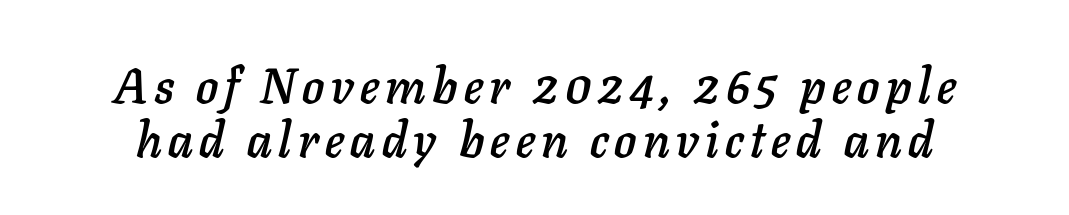
Q: Is the text italic (slanted)? A: Yes, it leans right by about 11 degrees.
Q: Is the text underlined? A: No.
Q: Is the spacing between lines tight, normal or loose? A: Tight.
Q: Width (condensed, normal, or wide)? A: Normal.
Q: Stroke contrast? A: Low.
Q: x-height? A: Medium.
Q: Monospaced? A: No.
